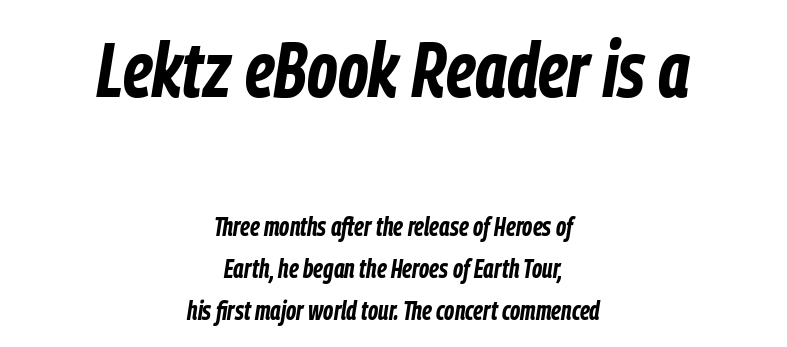
Posture: slanted. The font is running at its bold setting. The passage shown has conventional tracking throughout. Varying glyph widths throughout — classic text-font behaviour.
